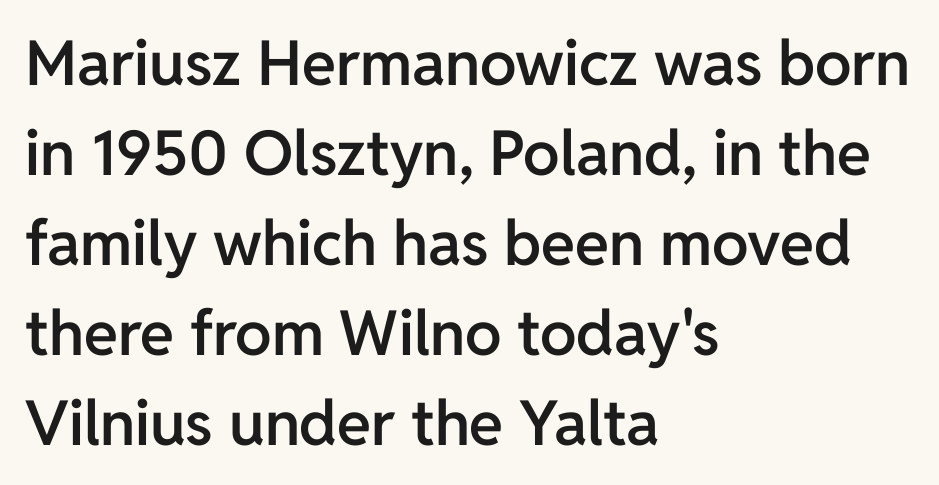
The image shows 62 px semibold sans-serif type, upright; set left-aligned, normal line spacing (1.45x), normal letter spacing, not underlined; low stroke contrast and a medium x-height.
